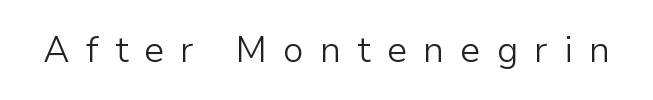
{"serif": "no", "italic": "no", "bold": "no", "weight": "light", "width": "normal", "stroke_contrast": "low", "x_height": "medium", "monospaced": "no", "underline": "no", "letter_spacing": "wide", "letter_spacing_em": 0.45, "glyph_px": 36}
